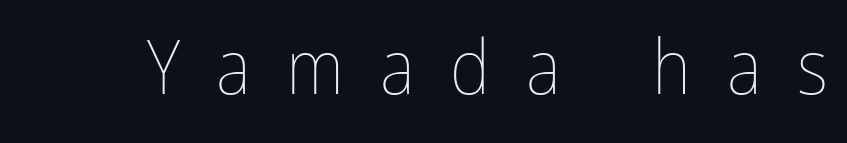
Italic: no, the glyphs are upright roman. Decoration check: the copy has no underline. Loose tracking; the words dissolve into strings of separated letters. The weight would be labelled regular, book, light, or lighter still. The letters advance in unequal steps, a hallmark of proportional type.
